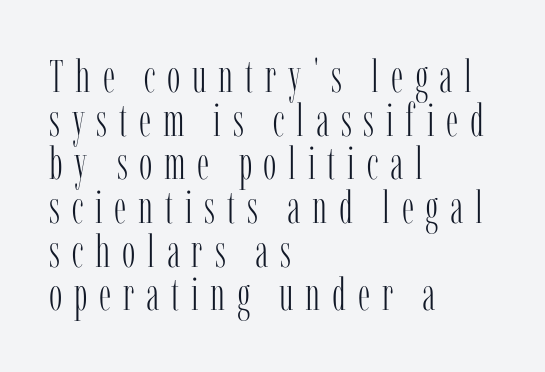
Is this a fixed-width face? No — the glyphs have proportional, varying widths. How would I describe the line gaps? Narrow and economical. A light-to-regular cut is what we see here. Glyph-to-glyph distance is far greater than everyday printed text.
